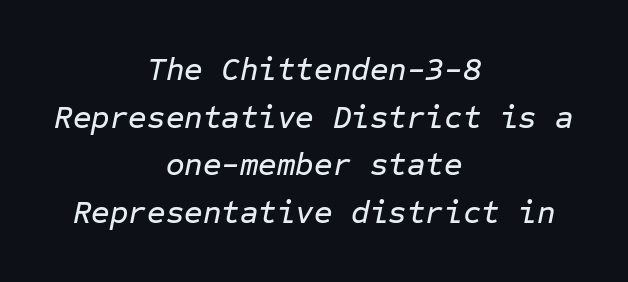
{"italic": "yes", "lean": "right", "slant_degrees": 12, "width": "normal", "stroke_contrast": "low", "x_height": "medium", "monospaced": "yes", "underline": "no", "align": "center", "line_spacing": "normal", "line_spacing_ratio": 1.49, "letter_spacing": "normal", "letter_spacing_em": 0.0, "glyph_px": 32}
